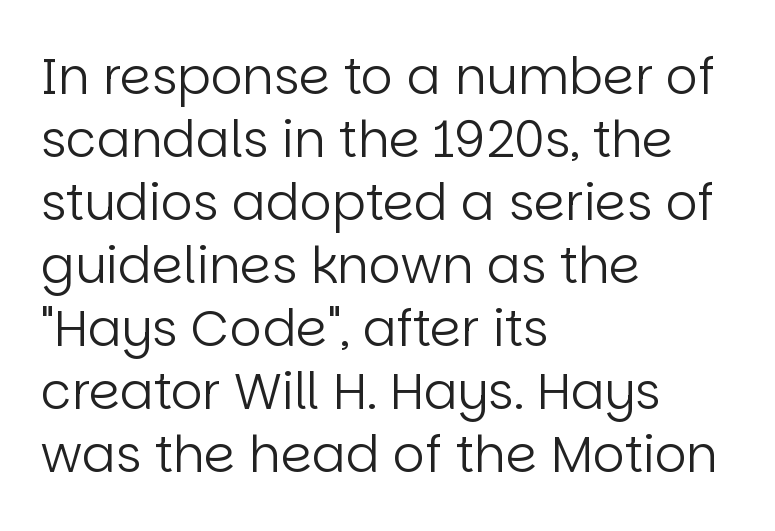
{"serif": "no", "italic": "no", "bold": "no", "weight": "regular", "width": "normal", "stroke_contrast": "low", "x_height": "large", "monospaced": "no", "underline": "no", "align": "left", "line_spacing": "normal", "line_spacing_ratio": 1.26, "letter_spacing": "normal", "letter_spacing_em": 0.0, "glyph_px": 50}
